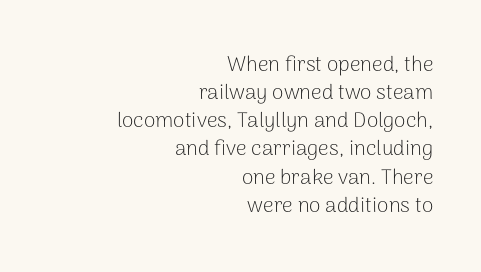
The image shows 21 px text type, upright; set right-aligned, normal line spacing (1.34x), normal letter spacing, not underlined.
